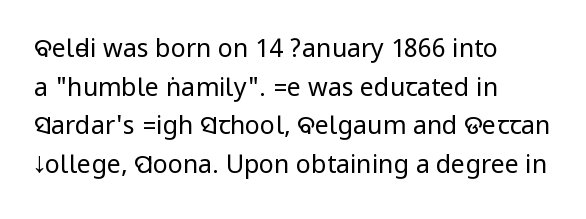
{"italic": "no", "bold": "no", "underline": "no", "align": "left", "line_spacing": "normal", "line_spacing_ratio": 1.55, "letter_spacing": "normal", "letter_spacing_em": 0.0, "glyph_px": 25}
